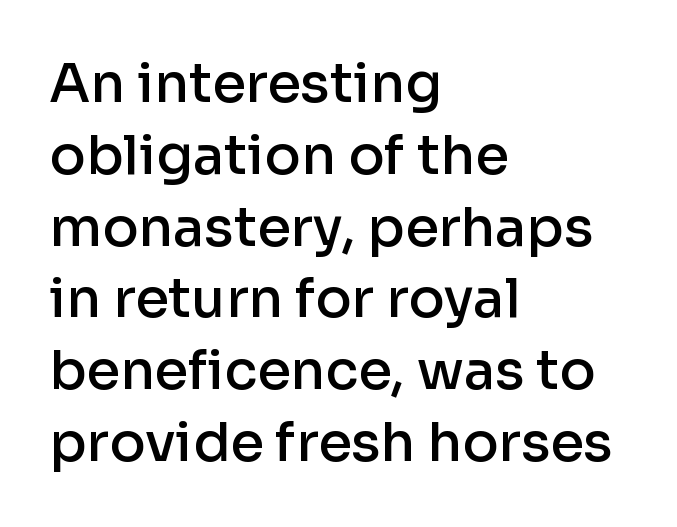
Q: Is the text bold? A: Semi-bold.
Q: Is the text italic (slanted)? A: No, it is upright.
Q: Is the typeface a serif or a sans-serif typeface? A: Sans-serif.
Q: Is the text underlined? A: No.
Q: How is the paragraph aligned? A: Left-aligned.
Q: Is the spacing between letters normal or unusually wide? A: Normal.
Q: Is the spacing between lines tight, normal or loose? A: Normal.
Q: Width (condensed, normal, or wide)? A: Normal.
Q: Stroke contrast? A: Low.
Q: x-height? A: Medium.
Q: Monospaced? A: No.
